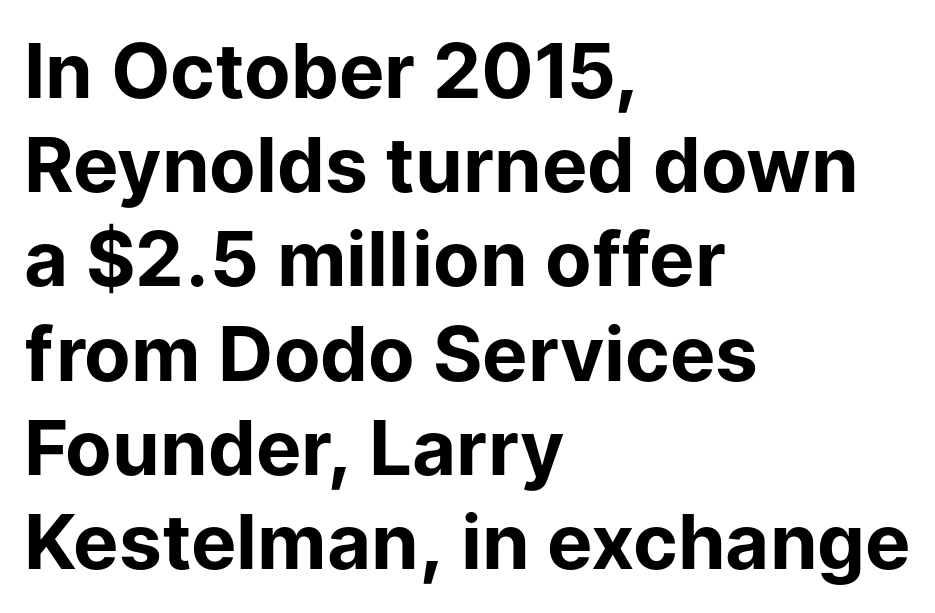
The image shows 76 px bold sans-serif type, upright; set left-aligned, line spacing 1.24x, normal letter spacing, not underlined; low stroke contrast and a medium x-height.
